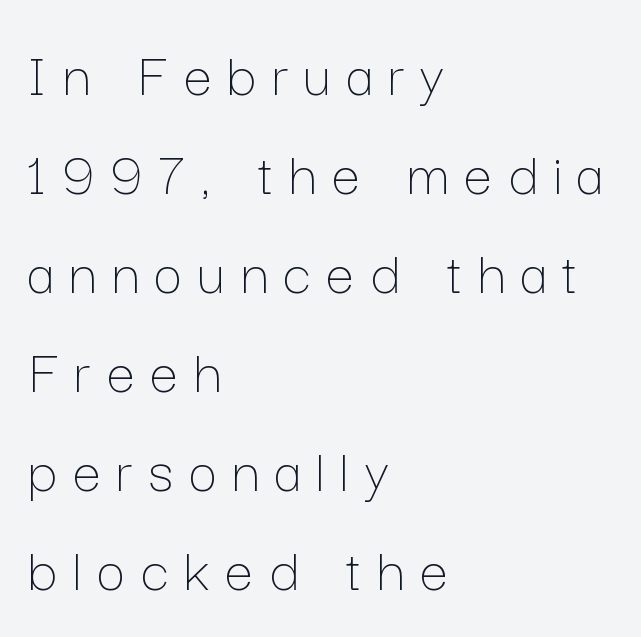
Reading down the column, the eye jumps a familiar distance to each next line. In terms of posture, this sample is upright. The passage shown is not bold in any degree. The tracking jumps out immediately: characters are airy and widely separated.
